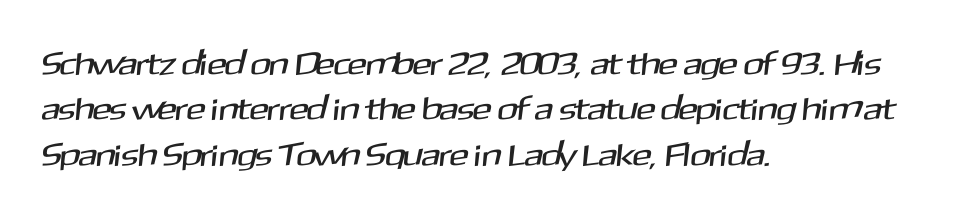
Q: Is the typeface a serif or a sans-serif typeface? A: Sans-serif.
Q: Is the text underlined? A: No.
Q: How is the paragraph aligned? A: Left-aligned.
Q: Is the spacing between letters normal or unusually wide? A: Normal.
Q: Is the spacing between lines tight, normal or loose? A: Normal.
Q: Width (condensed, normal, or wide)? A: Normal.
Q: Stroke contrast? A: Medium.
Q: x-height? A: Medium.
Q: Monospaced? A: No.
